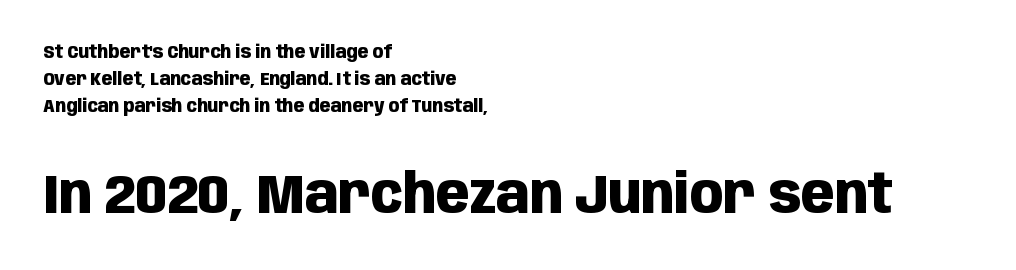
{"serif": "no", "italic": "no", "bold": "yes", "weight": "heavy", "width": "condensed", "stroke_contrast": "low", "x_height": "large", "monospaced": "no", "underline": "no", "align": "left", "line_spacing": "normal", "line_spacing_ratio": 1.51, "letter_spacing": "normal", "letter_spacing_em": 0.0, "larger_block": "second", "size_ratio": 3.06, "glyph_px": 55}
